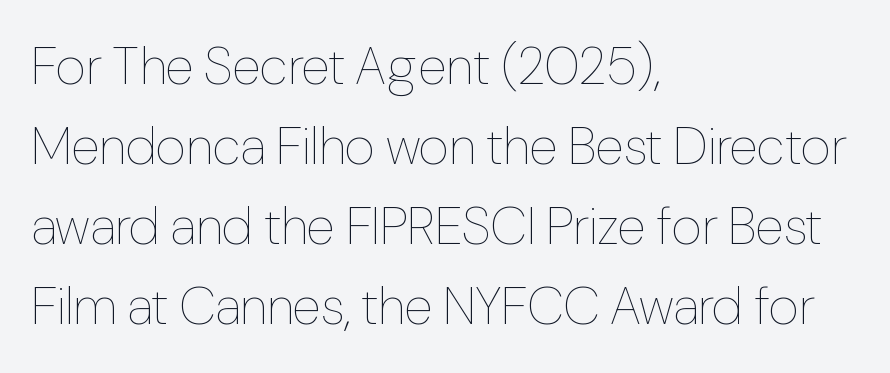
A bare baseline throughout the passage. Spacing verdict: proportional, widths tailored to each character. Each stroke keeps to a modest, everyday thickness or less. The ragged edge is on the right, which tells us the setting is flush left. The lettering stays uniformly vertical, giving the passage a roman look. Here the glyphs are tracked normally, forming tight word shapes.
